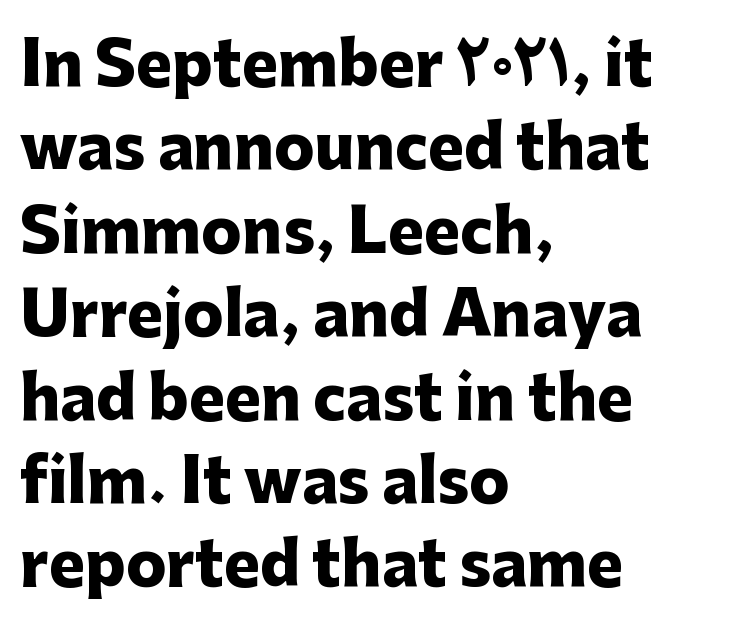
The rendering uses a moderate line-height, typical for paragraphs. The lines in this sample share a left origin and differ only in where they stop. The tracking reads as untouched default to a designer's eye. Descenders hang freely into open space.
